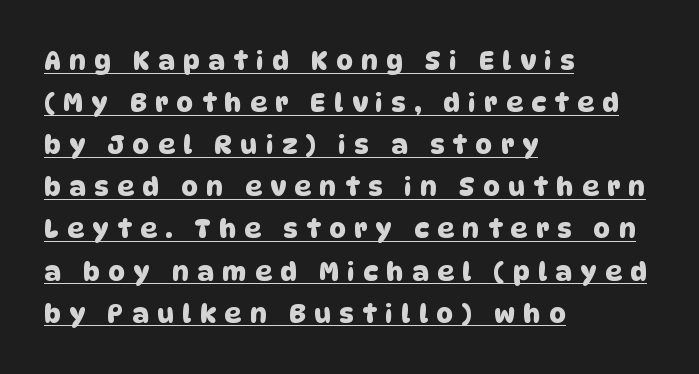
The image shows 26 px text type; set left-aligned, normal line spacing (1.62x), unusually wide letter spacing (+0.33 em), underlined.
